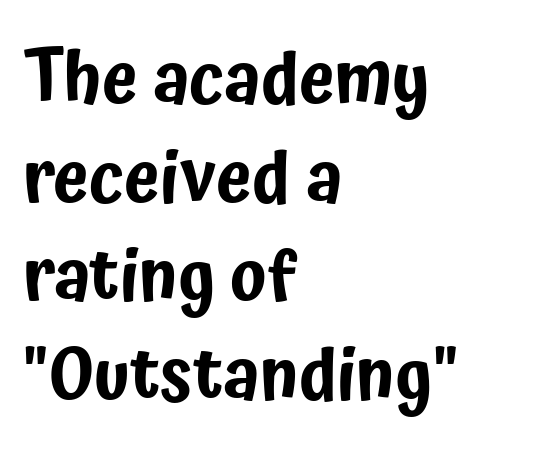
{"serif": "no", "italic": "no", "width": "condensed", "stroke_contrast": "low", "x_height": "medium", "monospaced": "no", "underline": "no", "align": "left", "line_spacing": "normal", "line_spacing_ratio": 1.37, "letter_spacing": "normal", "letter_spacing_em": 0.0, "glyph_px": 72}
